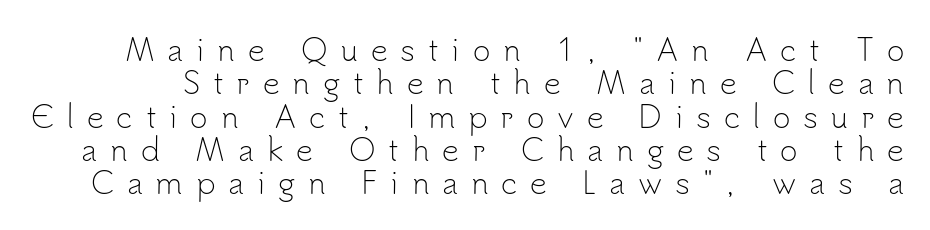
Is there much room between lines? No — they nearly touch. The typeface chosen for these lines omits serifs. Descender tails drop into unmarked territory. There is plenty of visible air inserted between adjacent glyphs. Think of a printed novel: that variable character pitch is what you see here.
